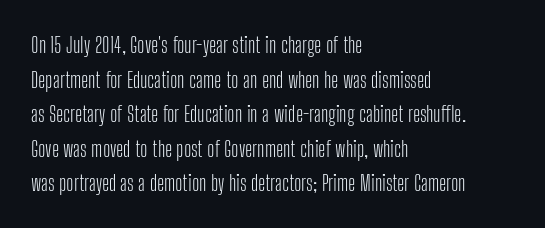
{"italic": "no", "bold": "no", "underline": "no", "align": "left", "line_spacing": "normal", "line_spacing_ratio": 1.57, "letter_spacing": "normal", "letter_spacing_em": 0.0, "glyph_px": 22}
